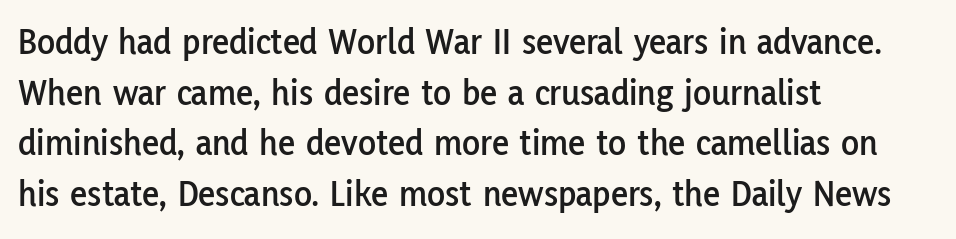
{"serif": "no", "italic": "no", "width": "normal", "stroke_contrast": "low", "x_height": "medium", "monospaced": "no", "underline": "no", "align": "left", "line_spacing": "normal", "line_spacing_ratio": 1.37, "letter_spacing": "normal", "letter_spacing_em": 0.0, "glyph_px": 37}
